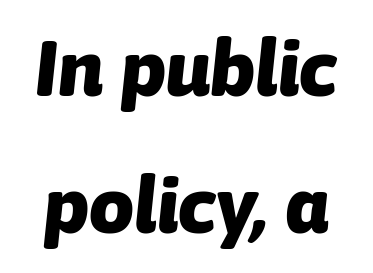
The image shows 79 px heavy type, italic (leaning right); set line spacing 1.74x, normal letter spacing, not underlined; low stroke contrast and a medium x-height.
